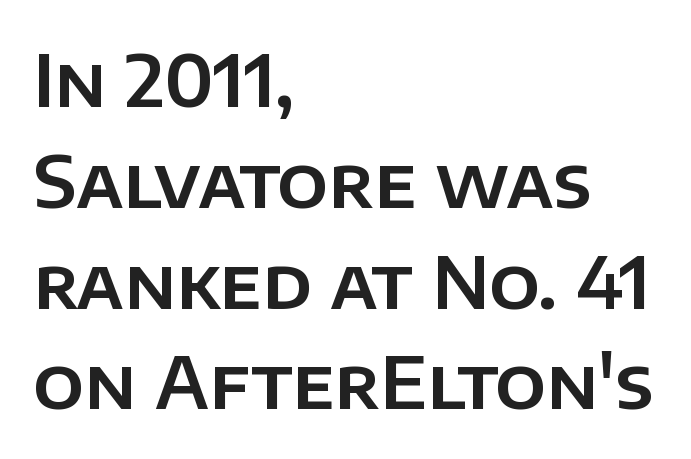
The image shows 71 px sans-serif type, upright; set left-aligned, normal line spacing (1.42x), normal letter spacing, not underlined; low stroke contrast and a large x-height.
